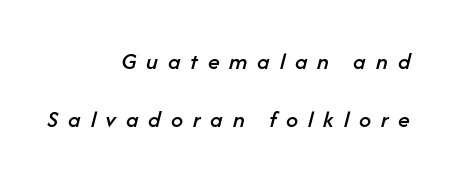
{"italic": "yes", "lean": "right", "slant_degrees": 14, "underline": "no", "align": "right", "line_spacing": "loose", "line_spacing_ratio": 2.41, "letter_spacing": "wide", "letter_spacing_em": 0.41, "glyph_px": 24}
